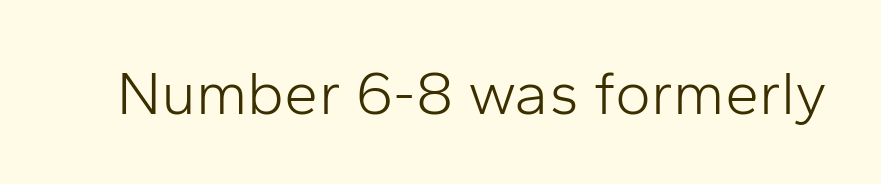
{"serif": "no", "italic": "no", "bold": "no", "weight": "light", "width": "normal", "stroke_contrast": "low", "x_height": "medium", "monospaced": "no", "underline": "no", "letter_spacing": "normal", "letter_spacing_em": 0.0, "glyph_px": 61}
